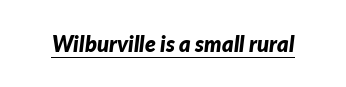
{"italic": "yes", "lean": "right", "slant_degrees": 7, "bold": "yes", "underline": "yes", "letter_spacing": "normal", "letter_spacing_em": 0.0, "glyph_px": 22}
